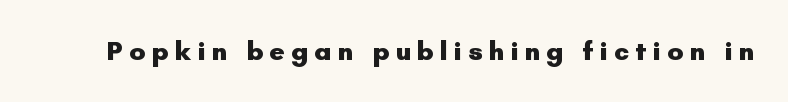
These lines carry a lot of weight — the face is fully bold. The tracking reads as deliberately expanded to a designer's eye. Any mark beneath the type? The region is blank. The lettering holds an erect, upright posture throughout.
